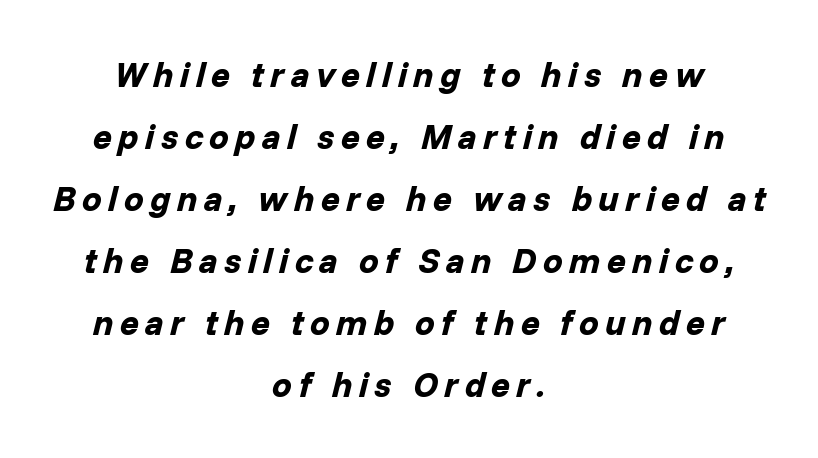
Q: Is the text bold? A: Yes.
Q: Is the text italic (slanted)? A: Yes, it leans right by about 14 degrees.
Q: Is the text underlined? A: No.
Q: How is the paragraph aligned? A: Centered.
Q: Width (condensed, normal, or wide)? A: Normal.
Q: Stroke contrast? A: Low.
Q: x-height? A: Medium.
Q: Monospaced? A: No.
